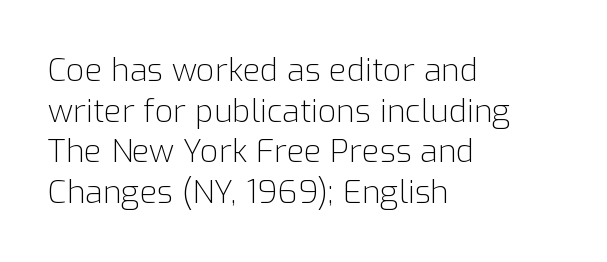
Q: Is the text bold? A: No.
Q: Is the text italic (slanted)? A: No, it is upright.
Q: Is the typeface a serif or a sans-serif typeface? A: Sans-serif.
Q: Is the text underlined? A: No.
Q: How is the paragraph aligned? A: Left-aligned.
Q: Is the spacing between letters normal or unusually wide? A: Normal.
Q: Is the spacing between lines tight, normal or loose? A: Normal.
Q: Width (condensed, normal, or wide)? A: Normal.
Q: Stroke contrast? A: Low.
Q: x-height? A: Medium.
Q: Monospaced? A: No.
